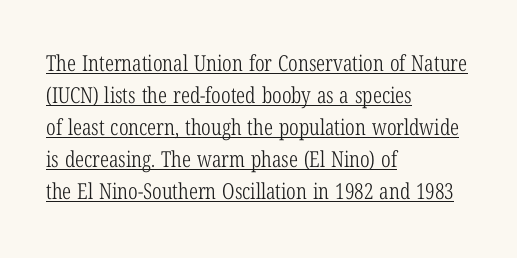
Q: Is the text bold? A: No.
Q: Is the text italic (slanted)? A: No, it is upright.
Q: Is the text underlined? A: Yes.
Q: How is the paragraph aligned? A: Left-aligned.
Q: Is the spacing between letters normal or unusually wide? A: Normal.
Q: Is the spacing between lines tight, normal or loose? A: Normal.
